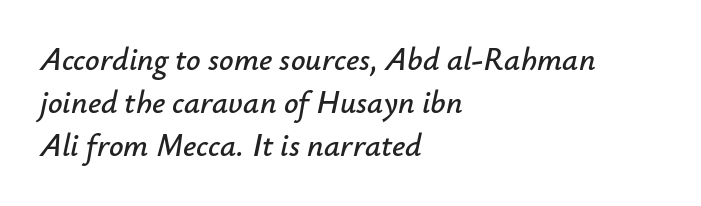
The image shows 32 px text type, italic (leaning right); set left-aligned, normal line spacing (1.34x), normal letter spacing, not underlined; low stroke contrast and a small x-height.
